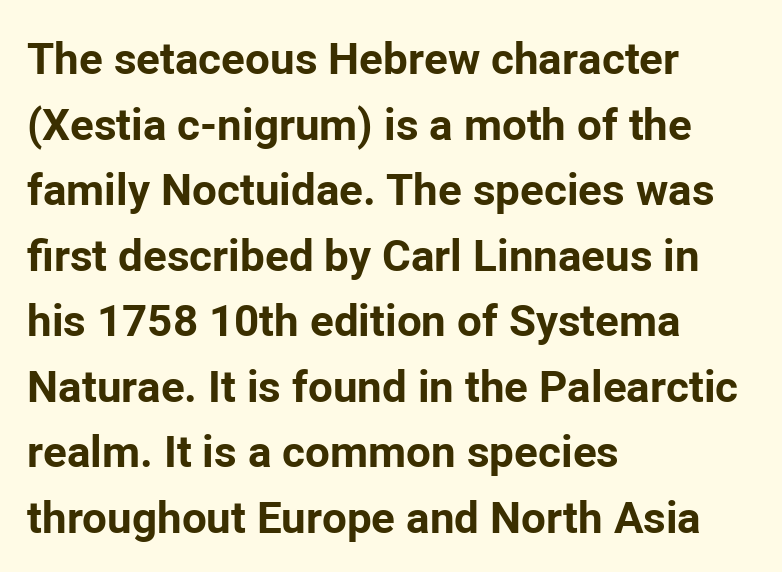
{"serif": "no", "italic": "no", "bold": "yes", "weight": "bold", "width": "normal", "stroke_contrast": "low", "x_height": "medium", "monospaced": "no", "underline": "no", "align": "left", "line_spacing": "normal", "line_spacing_ratio": 1.49, "letter_spacing": "normal", "letter_spacing_em": 0.0, "glyph_px": 44}
